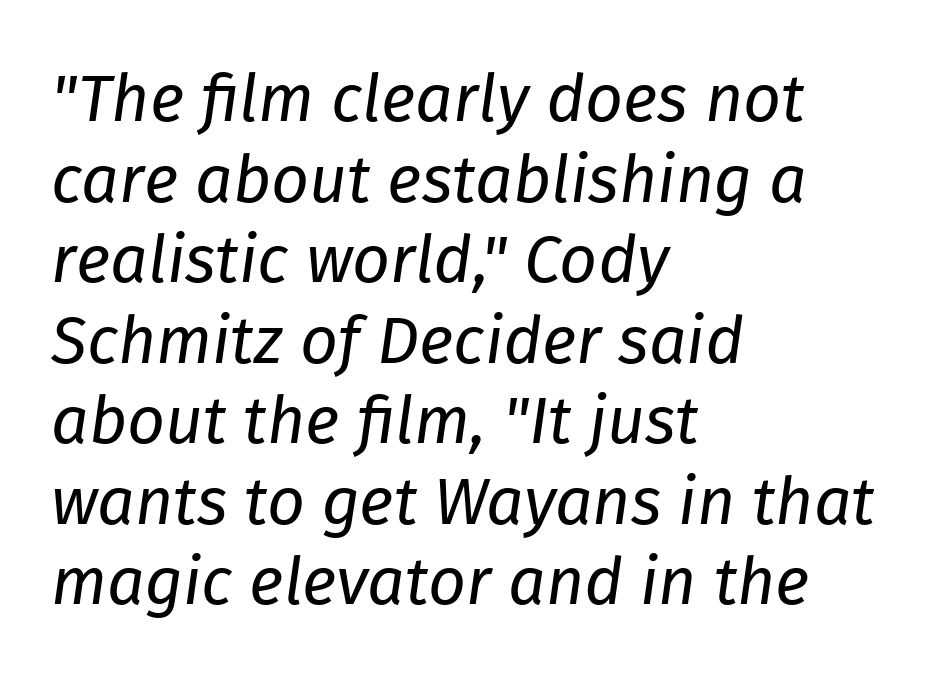
The image shows 66 px regular-weight type, italic (leaning right); set left-aligned, line spacing 1.22x, normal letter spacing, not underlined; low stroke contrast and a medium x-height.
